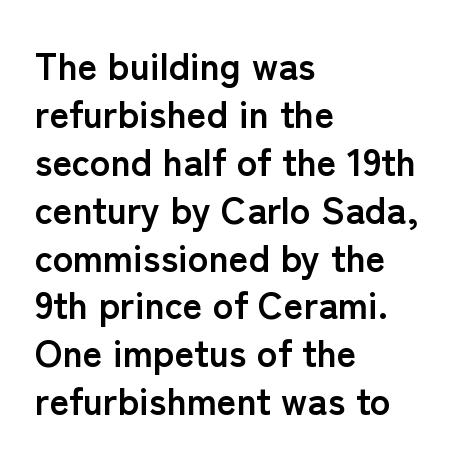
Q: Is the text bold? A: Yes.
Q: Is the text italic (slanted)? A: No, it is upright.
Q: Is the typeface a serif or a sans-serif typeface? A: Sans-serif.
Q: Is the text underlined? A: No.
Q: How is the paragraph aligned? A: Left-aligned.
Q: Is the spacing between letters normal or unusually wide? A: Normal.
Q: Is the spacing between lines tight, normal or loose? A: Normal.
Q: Width (condensed, normal, or wide)? A: Normal.
Q: Stroke contrast? A: Low.
Q: x-height? A: Medium.
Q: Monospaced? A: No.
